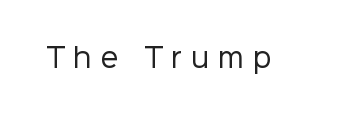
{"italic": "no", "bold": "no", "underline": "no", "letter_spacing": "wide", "letter_spacing_em": 0.33, "glyph_px": 26}
